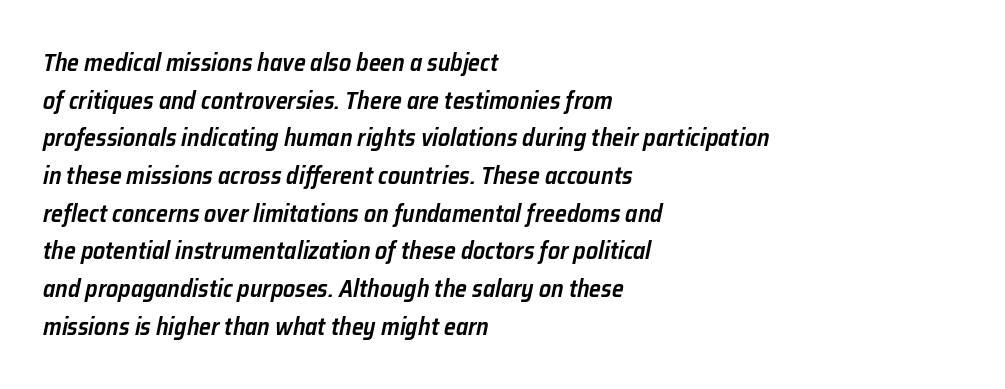
The image shows 24 px text type, italic (leaning right); set left-aligned, normal line spacing (1.57x), normal letter spacing, not underlined.
